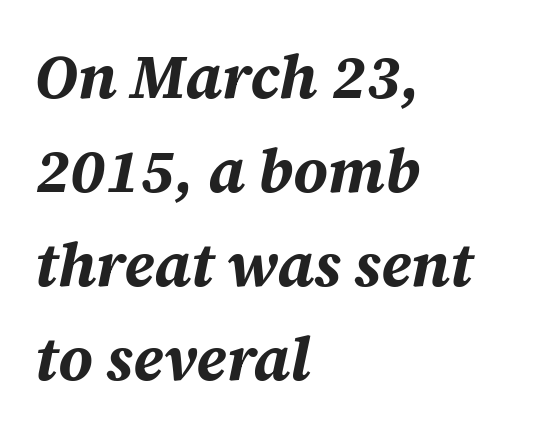
The image shows 61 px bold type, italic (leaning right); set left-aligned, normal line spacing (1.54x), normal letter spacing, not underlined; medium stroke contrast and a large x-height.
